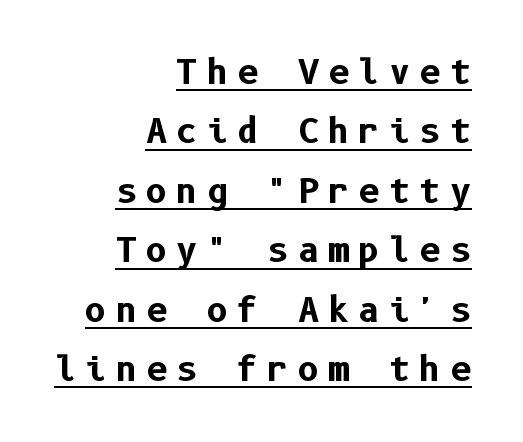
{"serif": "no", "italic": "no", "bold": "yes", "weight": "bold", "width": "normal", "stroke_contrast": "low", "x_height": "medium", "underline": "yes", "align": "right", "line_spacing_ratio": 1.8, "letter_spacing": "wide", "letter_spacing_em": 0.27, "glyph_px": 33}
